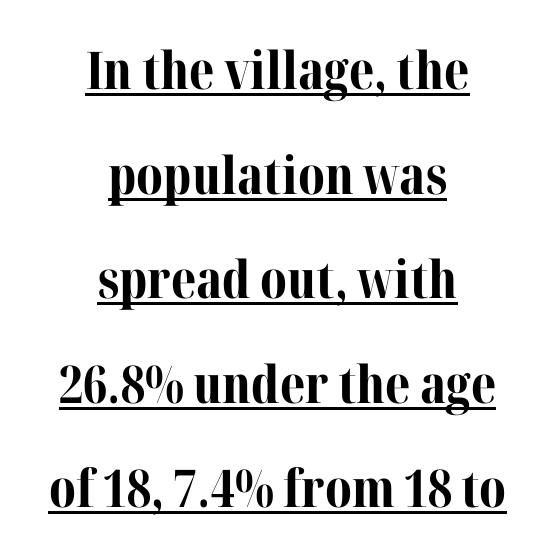
You can see a thin bar hugging the bottom of the glyphs. The specimen reads as upright at a glance. Think of a printed novel: that variable character pitch is what you see here. One-word summary of the alignment: center. How heavy is the stroke? Heavy — this is a bold.
